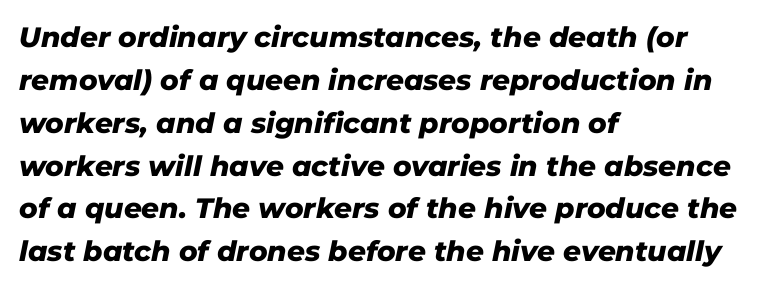
The image shows 28 px heavy type, italic (leaning right); set left-aligned, normal line spacing (1.53x), normal letter spacing, not underlined; low stroke contrast and a medium x-height.
